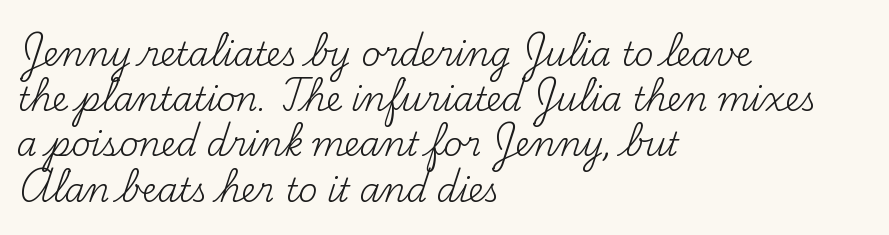
Each word holds together tightly as a unit, with standard inter-letter gaps. Notice how descenders clear the ascenders below comfortably — that's standard leading. Varying glyph widths throughout — classic text-font behaviour. Heft: none added — not bold.
